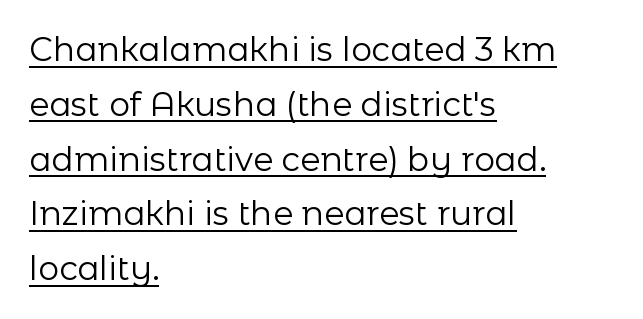
{"serif": "no", "italic": "no", "bold": "no", "weight": "regular", "width": "normal", "stroke_contrast": "low", "x_height": "medium", "monospaced": "no", "underline": "yes", "align": "left", "line_spacing": "normal", "line_spacing_ratio": 1.66, "letter_spacing": "normal", "letter_spacing_em": 0.0, "glyph_px": 33}
